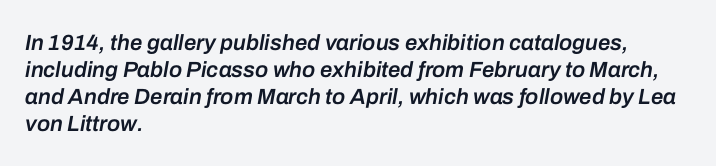
{"italic": "yes", "lean": "right", "slant_degrees": 10, "bold": "semi", "underline": "no", "align": "left", "line_spacing_ratio": 1.22, "letter_spacing": "normal", "letter_spacing_em": 0.0, "glyph_px": 22}
